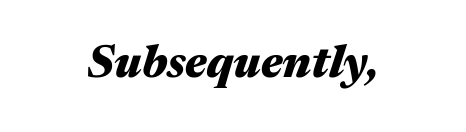
Q: Is the text bold? A: Yes.
Q: Is the text italic (slanted)? A: Yes, it leans right by about 17 degrees.
Q: Is the text underlined? A: No.
Q: Is the spacing between letters normal or unusually wide? A: Normal.
Q: Width (condensed, normal, or wide)? A: Wide.
Q: Stroke contrast? A: Medium.
Q: x-height? A: Medium.
Q: Monospaced? A: No.
